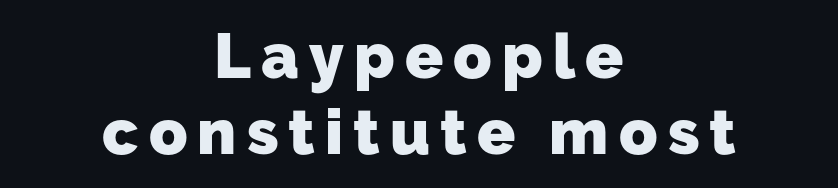
The rendering uses natural spacing where letterforms have individual widths. Neither beginnings nor endings align; midpoints do. Descender tails drop into unmarked territory. Look at the bottom of the vertical strokes: they stop flat, with no serifs. The face used here has the dense, thick strokes of a bold.
